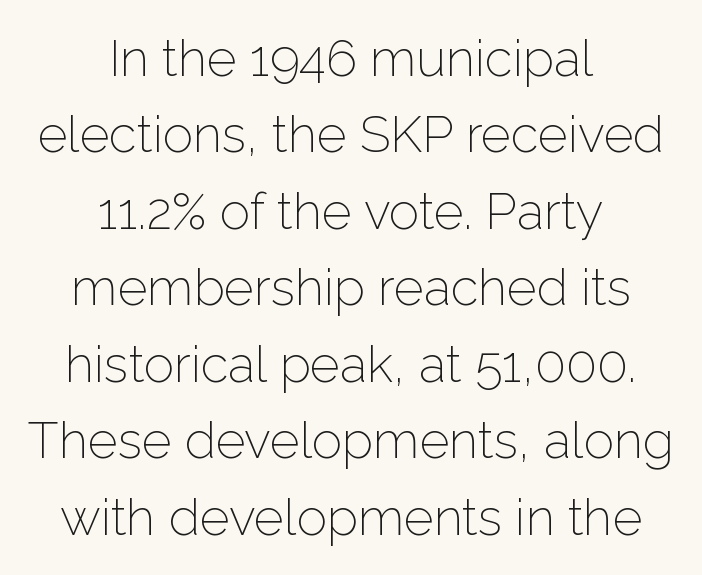
The image shows 51 px light sans-serif type, upright; set centered, normal line spacing (1.5x), normal letter spacing, not underlined; low stroke contrast and a medium x-height.
